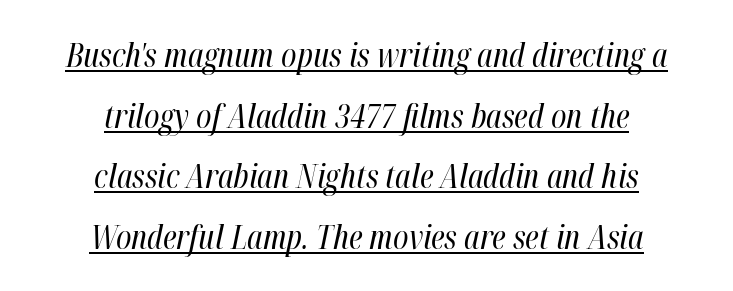
The image shows 33 px regular-weight, condensed type, italic (leaning right); set centered, line spacing 1.84x, normal letter spacing, underlined; high stroke contrast and a medium x-height.
